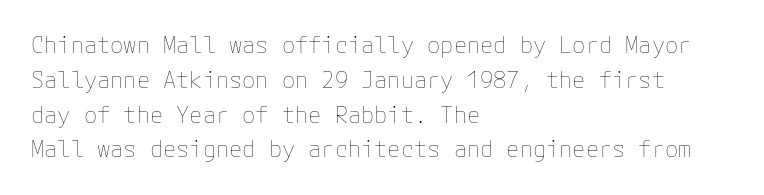
The image shows 22 px text type, upright; set left-aligned, normal line spacing (1.58x), normal letter spacing, not underlined.
